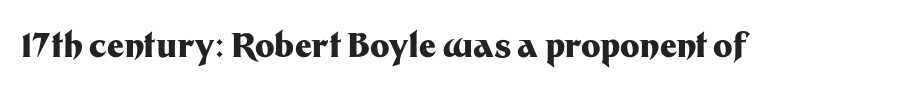
{"serif": "no", "italic": "no", "bold": "yes", "weight": "heavy", "width": "normal", "stroke_contrast": "medium", "x_height": "medium", "monospaced": "no", "underline": "no", "letter_spacing": "normal", "letter_spacing_em": 0.0, "glyph_px": 33}
